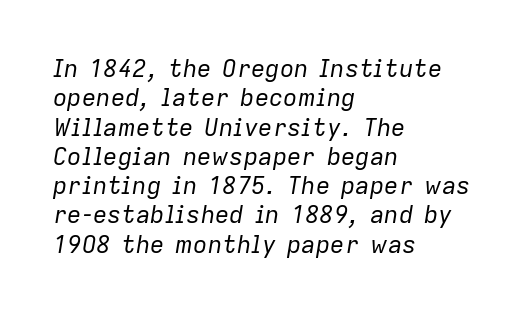
Glyph-to-glyph distance matches everyday printed text. Beneath every word, the page is bare. When letters slant like this, we call the style italic. Caption: face not bold, strokes unweighted.
